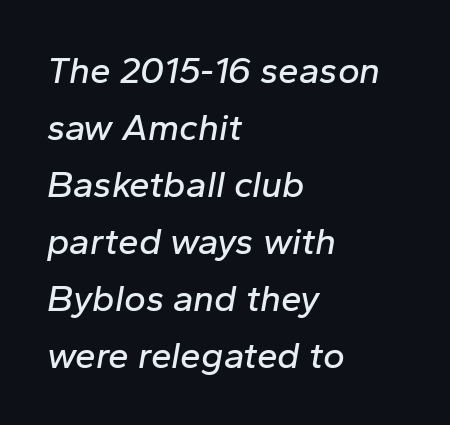
Any mark beneath the type? The region is blank. The typography opts for an oblique posture over an upright one. A student would call this left alignment; a typographer would say flush left, rag right. What's the leading like? Ordinary, nothing unusual. Here the glyphs are tracked normally, forming tight word shapes.
